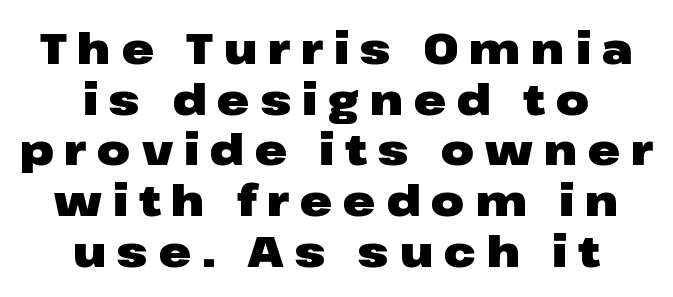
The image shows 43 px heavy, wide sans-serif type, upright; set centered, line spacing 1.18x, unusually wide letter spacing (+0.25 em), not underlined; low stroke contrast and a medium x-height.
